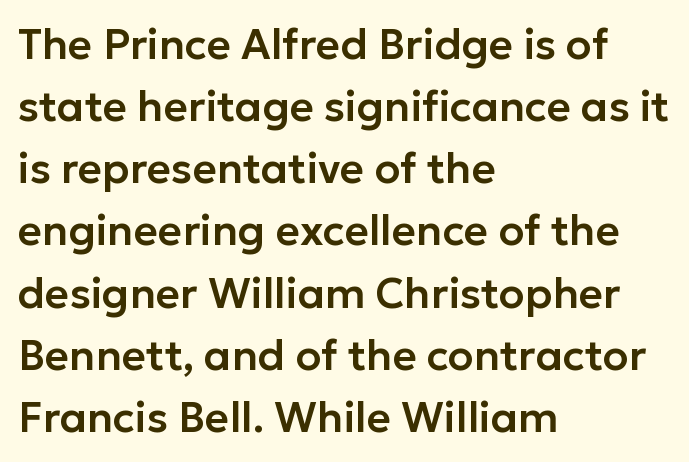
{"serif": "no", "italic": "no", "width": "normal", "stroke_contrast": "low", "x_height": "medium", "monospaced": "no", "underline": "no", "align": "left", "line_spacing": "normal", "line_spacing_ratio": 1.48, "letter_spacing": "normal", "letter_spacing_em": 0.0, "glyph_px": 42}
